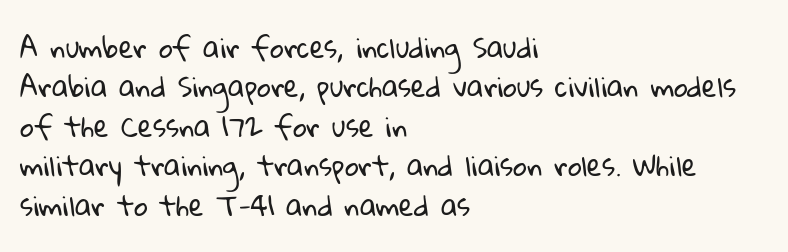
The image shows 27 px text type; set left-aligned, normal line spacing (1.46x), normal letter spacing, not underlined.
